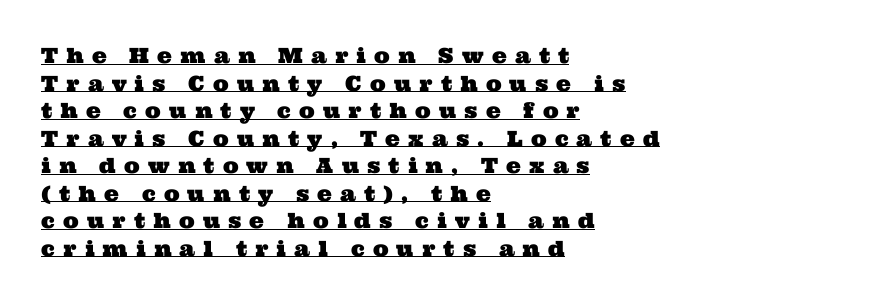
The image shows 21 px text type; set left-aligned, normal line spacing (1.31x), unusually wide letter spacing (+0.39 em), underlined.
